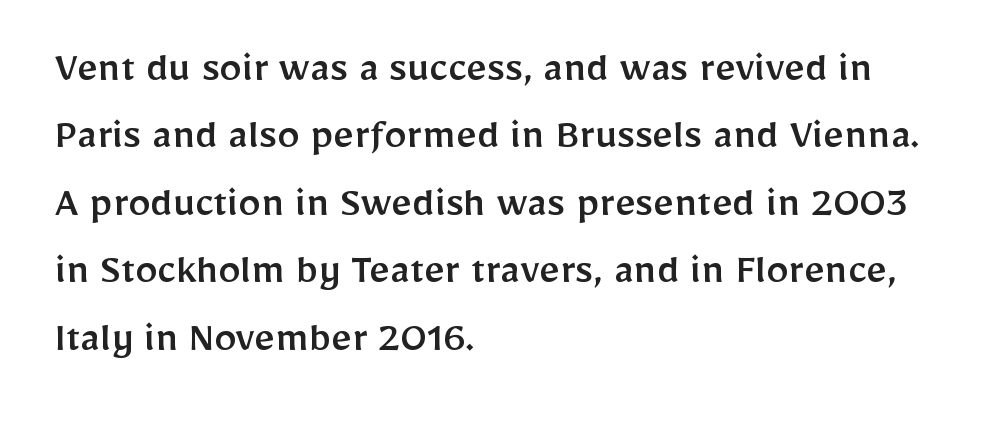
The image shows 45 px sans-serif type, upright; set left-aligned, normal line spacing (1.5x), normal letter spacing, not underlined; low stroke contrast and a medium x-height.
